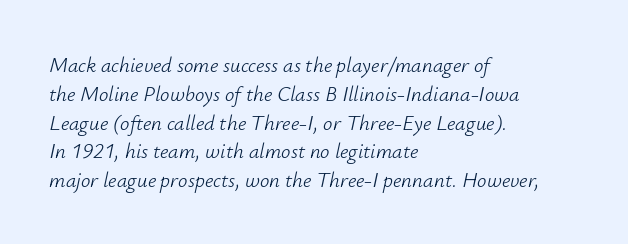
The image shows 21 px text type, italic (leaning right); set left-aligned, normal line spacing (1.37x), normal letter spacing, not underlined.
